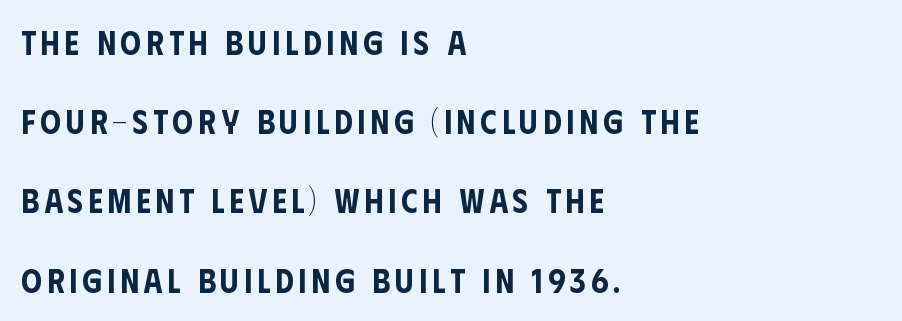
The image shows 33 px condensed sans-serif type, upright; set left-aligned, loose line spacing (2.4x), not underlined; low stroke contrast and a large x-height.
